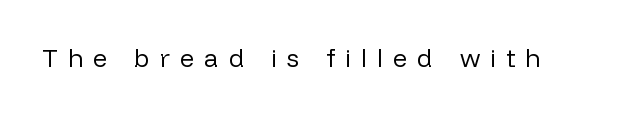
{"italic": "no", "bold": "no", "underline": "no", "letter_spacing": "wide", "letter_spacing_em": 0.41, "glyph_px": 25}
